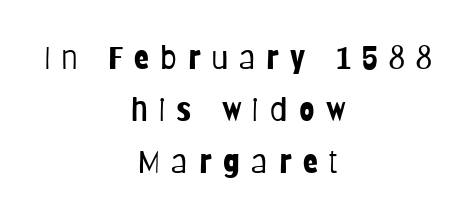
{"serif": "no", "italic": "no", "bold": "no", "weight": "light", "width": "condensed", "stroke_contrast": "low", "x_height": "large", "monospaced": "no", "underline": "no", "align": "center", "line_spacing": "normal", "line_spacing_ratio": 1.68, "letter_spacing": "wide", "letter_spacing_em": 0.36, "glyph_px": 31}
